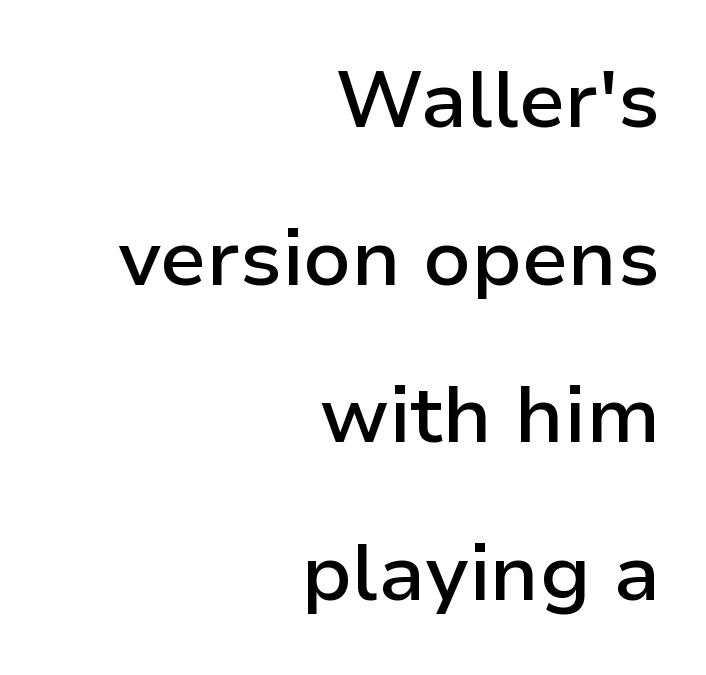
Q: Is the text bold? A: Semi-bold.
Q: Is the text italic (slanted)? A: No, it is upright.
Q: Is the typeface a serif or a sans-serif typeface? A: Sans-serif.
Q: Is the text underlined? A: No.
Q: How is the paragraph aligned? A: Right-aligned.
Q: Is the spacing between letters normal or unusually wide? A: Normal.
Q: Is the spacing between lines tight, normal or loose? A: Loose.
Q: Width (condensed, normal, or wide)? A: Normal.
Q: Stroke contrast? A: Low.
Q: x-height? A: Medium.
Q: Monospaced? A: No.
